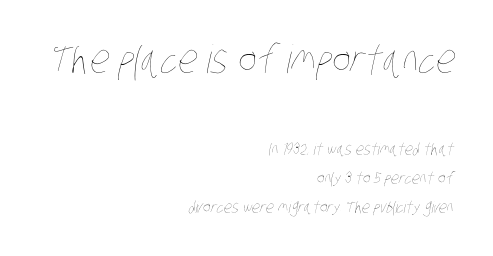
{"bold": "no", "weight": "thin", "width": "condensed", "stroke_contrast": "low", "x_height": "large", "monospaced": "no", "underline": "no", "align": "right", "line_spacing_ratio": 1.8, "letter_spacing": "normal", "letter_spacing_em": 0.0, "larger_block": "first", "size_ratio": 2.44, "glyph_px": 39}
